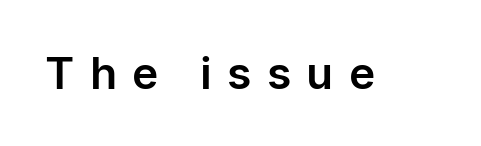
The image shows 44 px sans-serif type, upright; set unusually wide letter spacing (+0.39 em), not underlined; low stroke contrast and a medium x-height.
